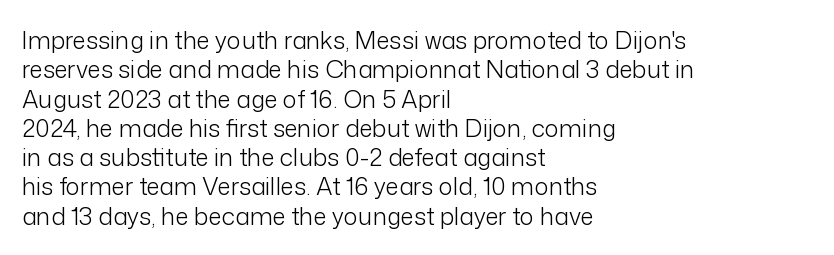
Q: Is the text bold? A: No.
Q: Is the text italic (slanted)? A: No, it is upright.
Q: Is the text underlined? A: No.
Q: How is the paragraph aligned? A: Left-aligned.
Q: Is the spacing between letters normal or unusually wide? A: Normal.
